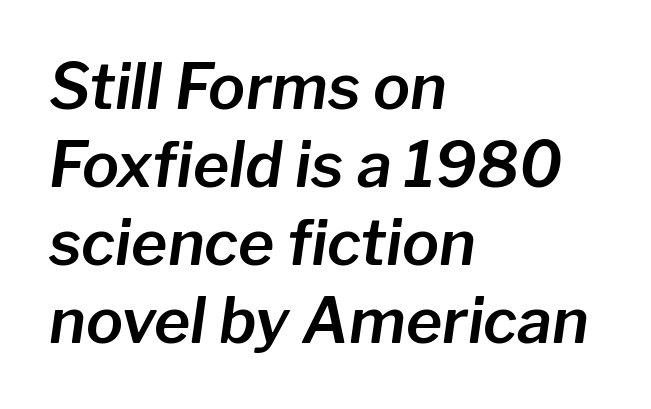
{"italic": "yes", "lean": "right", "slant_degrees": 8, "width": "normal", "stroke_contrast": "low", "x_height": "medium", "monospaced": "no", "underline": "no", "align": "left", "line_spacing": "normal", "line_spacing_ratio": 1.26, "letter_spacing": "normal", "letter_spacing_em": 0.0, "glyph_px": 62}
